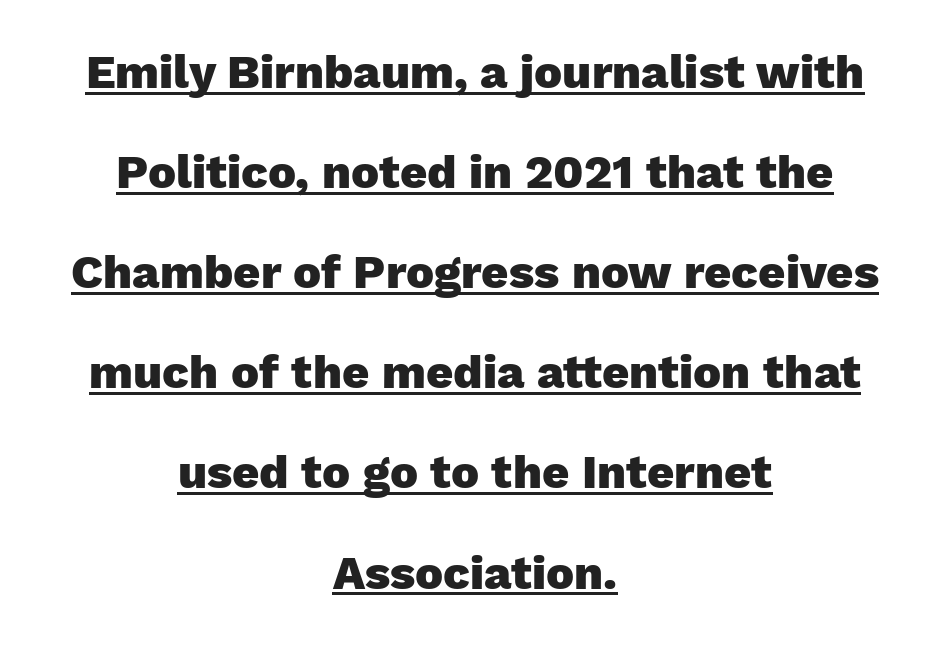
The image shows 47 px heavy sans-serif type, upright; set centered, loose line spacing (2.13x), normal letter spacing, underlined; low stroke contrast and a medium x-height.
